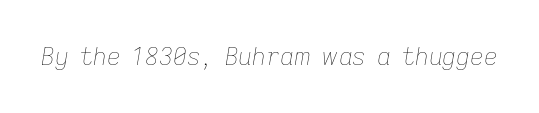
It's the slanting kind of type. Only glyphs here, with clear space below each row. No chunkiness to these letters — they're not bold. What stands out about the letter spacing? Nothing — it is the standard amount.
